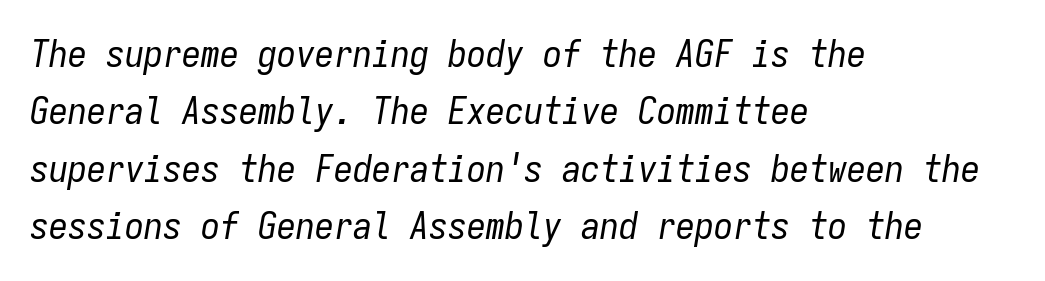
Q: Is the text bold? A: No.
Q: Is the text italic (slanted)? A: Yes, it leans right by about 9 degrees.
Q: Is the text underlined? A: No.
Q: How is the paragraph aligned? A: Left-aligned.
Q: Is the spacing between letters normal or unusually wide? A: Normal.
Q: Is the spacing between lines tight, normal or loose? A: Normal.
Q: Width (condensed, normal, or wide)? A: Condensed.
Q: Stroke contrast? A: Low.
Q: x-height? A: Medium.
Q: Monospaced? A: Yes.
